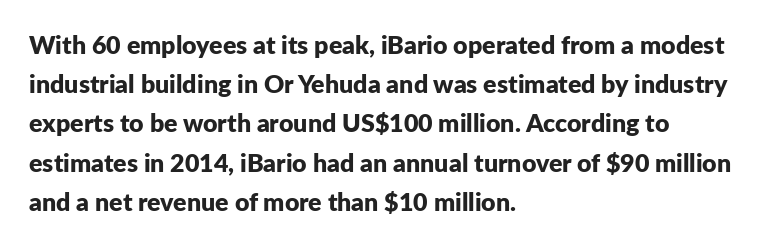
The image shows 25 px bold type, upright; set left-aligned, normal line spacing (1.57x), normal letter spacing, not underlined.
